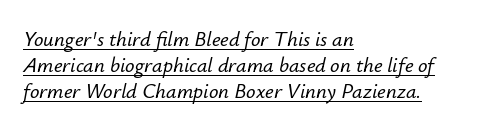
Q: Is the text italic (slanted)? A: Yes, it leans right by about 12 degrees.
Q: Is the text underlined? A: Yes.
Q: How is the paragraph aligned? A: Left-aligned.
Q: Is the spacing between letters normal or unusually wide? A: Normal.
